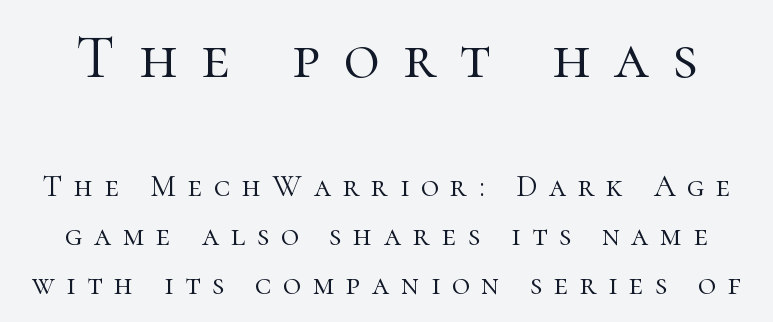
Two sizes are in play, and the larger belongs to the first block. Ascenders rise straight up at ninety degrees. Unbolded letterforms with no extra heft. Each letter's strokes conclude with small projecting serifs. The gap between lines stays unmarked.
